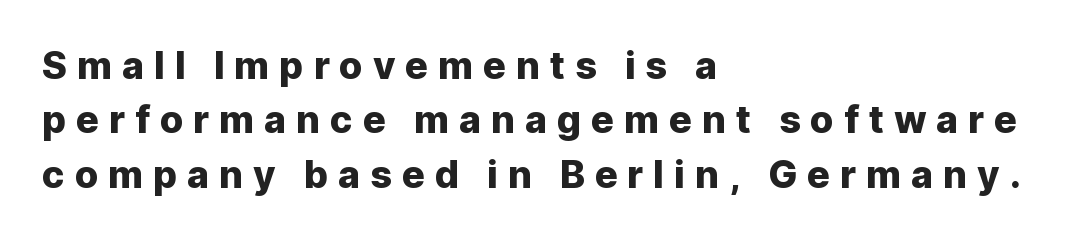
{"serif": "no", "italic": "no", "width": "normal", "stroke_contrast": "low", "x_height": "medium", "monospaced": "no", "underline": "no", "align": "left", "line_spacing": "normal", "line_spacing_ratio": 1.43, "letter_spacing": "wide", "letter_spacing_em": 0.26, "glyph_px": 38}
